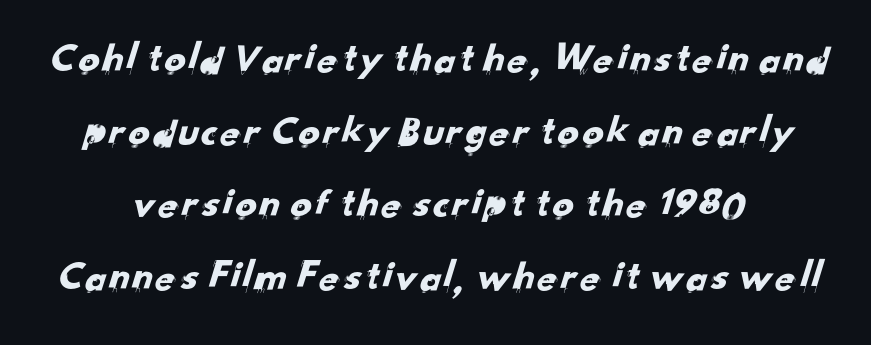
The image shows 42 px sans-serif type; set centered, line spacing 1.73x, normal letter spacing, not underlined; low stroke contrast and a small x-height.
